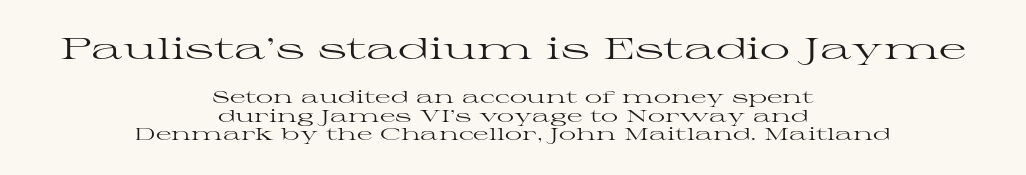
Q: Is the text bold? A: No.
Q: Is the text italic (slanted)? A: No, it is upright.
Q: Is the typeface a serif or a sans-serif typeface? A: Serif.
Q: Is the text underlined? A: No.
Q: How is the paragraph aligned? A: Centered.
Q: Is the spacing between letters normal or unusually wide? A: Normal.
Q: Is the spacing between lines tight, normal or loose? A: Tight.
Q: Which block of text is set in a larger size, the first (top) or the second (bottom)? A: The first (top) one.
Q: Width (condensed, normal, or wide)? A: Wide.
Q: Stroke contrast? A: High.
Q: x-height? A: Medium.
Q: Monospaced? A: No.
